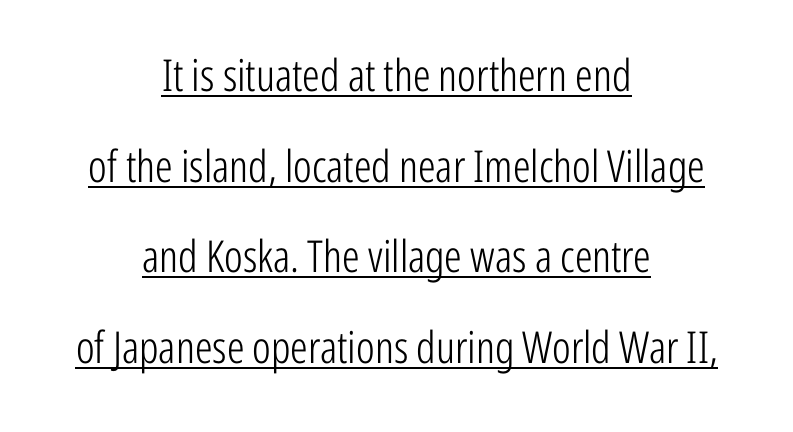
{"serif": "no", "italic": "no", "bold": "no", "weight": "light", "width": "condensed", "stroke_contrast": "low", "x_height": "medium", "monospaced": "no", "underline": "yes", "align": "center", "line_spacing": "loose", "line_spacing_ratio": 2.06, "letter_spacing": "normal", "letter_spacing_em": 0.0, "glyph_px": 44}
